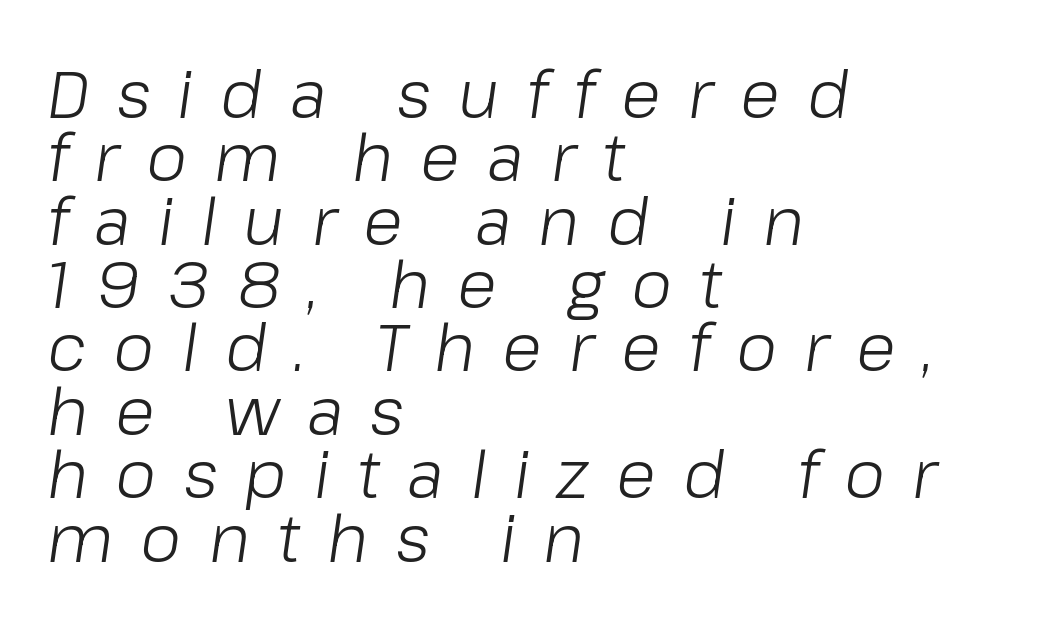
{"italic": "yes", "lean": "right", "slant_degrees": 8, "bold": "no", "weight": "light", "width": "normal", "stroke_contrast": "low", "x_height": "medium", "monospaced": "no", "underline": "no", "align": "left", "line_spacing": "tight", "line_spacing_ratio": 0.96, "letter_spacing": "wide", "letter_spacing_em": 0.41, "glyph_px": 66}
